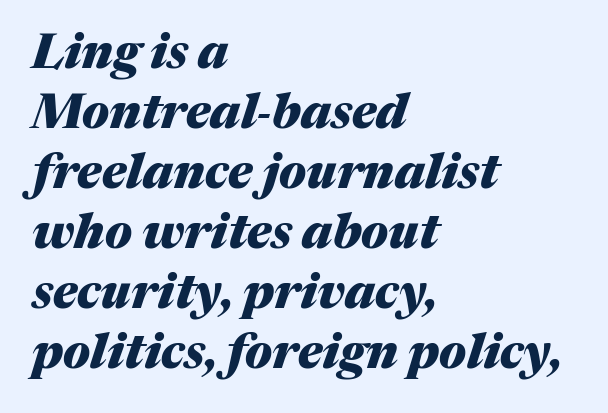
Looking at the ascenders, they clearly lean. Tracking value appears to be zero — textbook default spacing. Summary of vertical rhythm: regular, with standard interline spacing. What weight is shown? A full bold with thick strokes. Where is the straight margin? On the left. The passage shown is typed in a proportional face where columns would drift.
